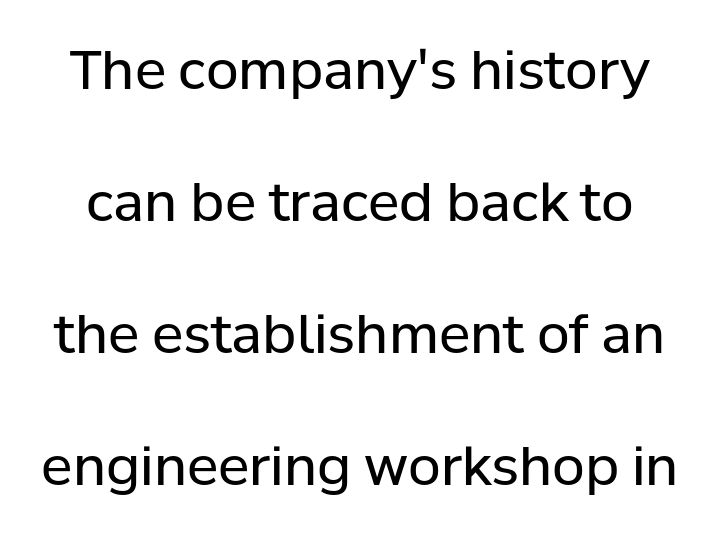
Q: Is the text bold? A: No.
Q: Is the text italic (slanted)? A: No, it is upright.
Q: Is the typeface a serif or a sans-serif typeface? A: Sans-serif.
Q: Is the text underlined? A: No.
Q: Is the spacing between letters normal or unusually wide? A: Normal.
Q: Is the spacing between lines tight, normal or loose? A: Loose.
Q: Width (condensed, normal, or wide)? A: Normal.
Q: Stroke contrast? A: Low.
Q: x-height? A: Medium.
Q: Monospaced? A: No.
